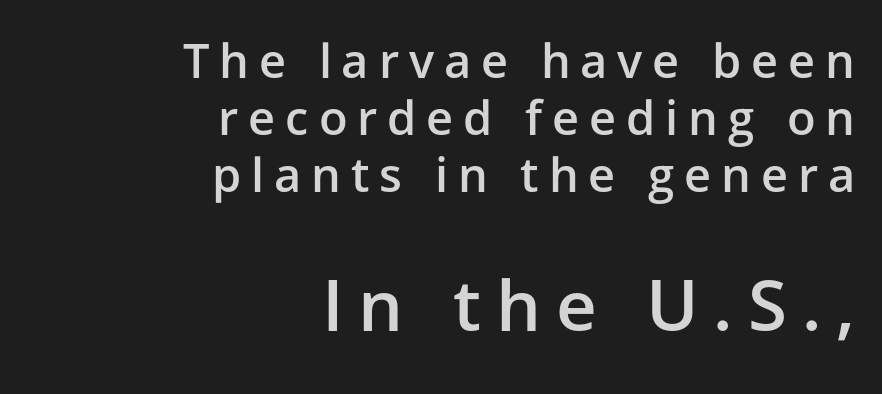
{"serif": "no", "italic": "no", "bold": "semi", "weight": "semibold", "width": "normal", "stroke_contrast": "low", "x_height": "medium", "monospaced": "no", "underline": "no", "align": "right", "line_spacing_ratio": 1.21, "letter_spacing": "wide", "letter_spacing_em": 0.21, "larger_block": "second", "size_ratio": 1.51, "glyph_px": 71}
